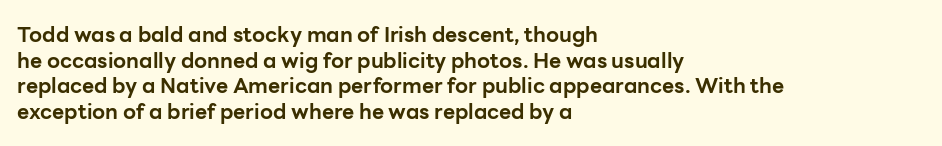
Q: Is the text bold? A: Yes.
Q: Is the text italic (slanted)? A: No, it is upright.
Q: Is the text underlined? A: No.
Q: How is the paragraph aligned? A: Left-aligned.
Q: Is the spacing between letters normal or unusually wide? A: Normal.
